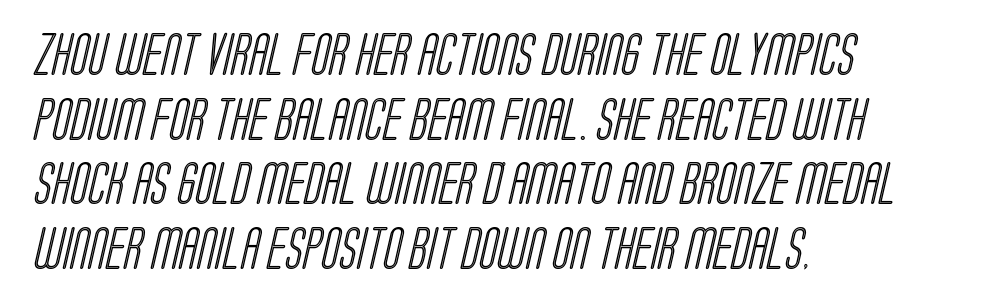
The image shows 42 px condensed type; set left-aligned, normal line spacing (1.54x), normal letter spacing, not underlined; a large x-height.
